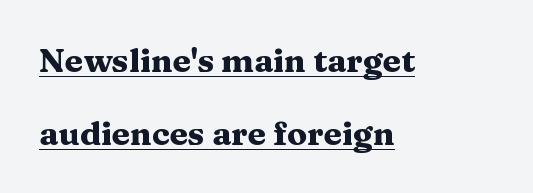
{"serif": "yes", "italic": "no", "bold": "yes", "weight": "heavy", "width": "wide", "stroke_contrast": "medium", "x_height": "medium", "monospaced": "no", "underline": "yes", "align": "left", "line_spacing": "loose", "line_spacing_ratio": 2.21, "letter_spacing": "normal", "letter_spacing_em": 0.0, "glyph_px": 33}
